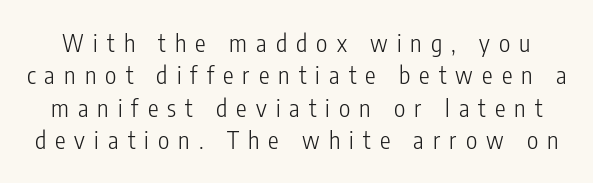
On a weight scale, this lands at 450 or below. Does extra space separate the letters? Yes, quite a lot of it. Normally led — the rows are evenly, conventionally spaced. When letters stand straight like this, we call the style roman or upright. Beneath every word, the page is bare.
